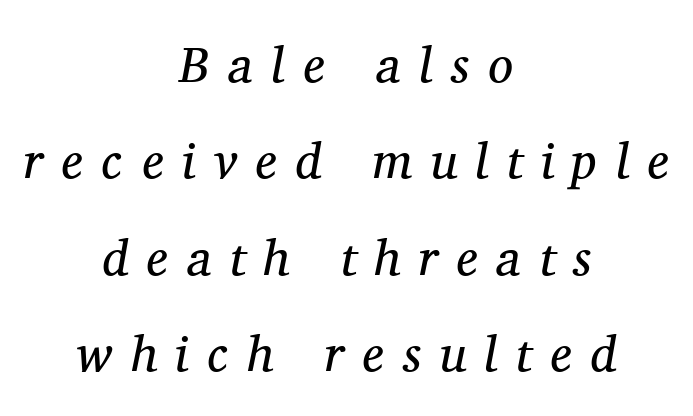
The image shows 50 px regular-weight serif type, italic (leaning right); set centered, loose line spacing (1.93x), unusually wide letter spacing (+0.37 em), not underlined; medium stroke contrast and a medium x-height.
